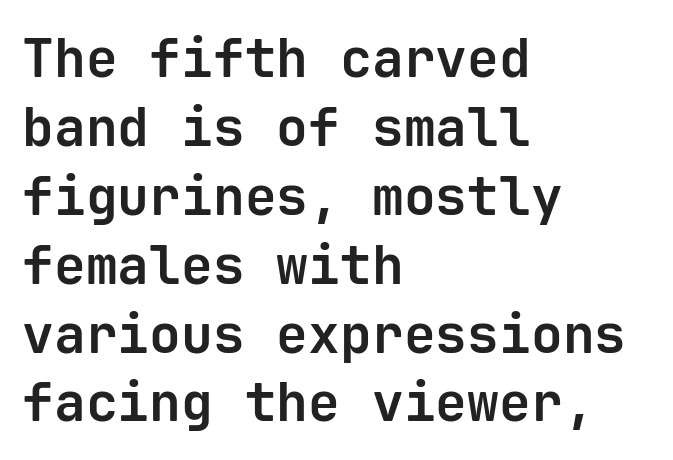
{"serif": "no", "italic": "no", "bold": "yes", "weight": "bold", "width": "normal", "stroke_contrast": "low", "x_height": "medium", "monospaced": "yes", "underline": "no", "align": "left", "line_spacing": "normal", "line_spacing_ratio": 1.3, "letter_spacing": "normal", "letter_spacing_em": 0.0, "glyph_px": 53}
